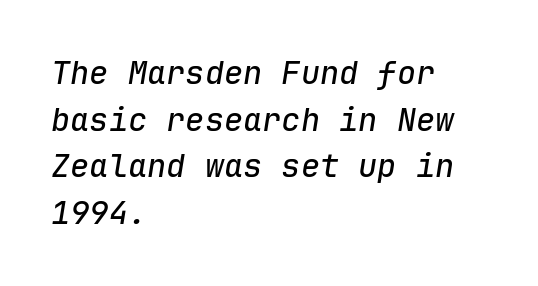
Q: Is the text italic (slanted)? A: Yes, it leans right by about 9 degrees.
Q: Is the text underlined? A: No.
Q: How is the paragraph aligned? A: Left-aligned.
Q: Is the spacing between letters normal or unusually wide? A: Normal.
Q: Is the spacing between lines tight, normal or loose? A: Normal.
Q: Width (condensed, normal, or wide)? A: Normal.
Q: Stroke contrast? A: Low.
Q: x-height? A: Medium.
Q: Monospaced? A: Yes.
